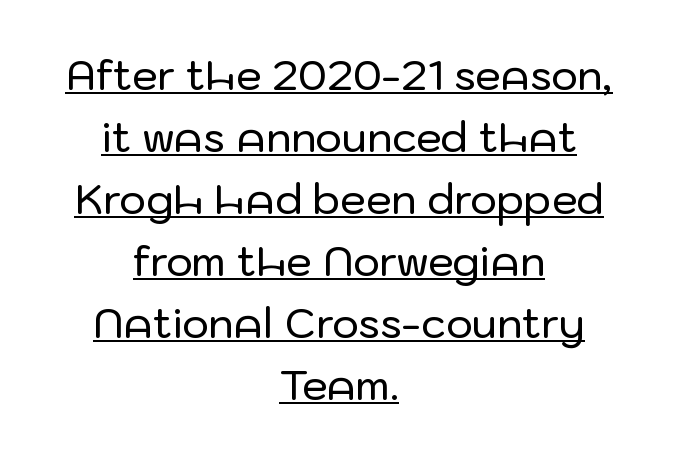
If you folded the block vertically in half, each line would mirror itself in length. When letters stand straight like this, we call the style roman or upright. In designer terms, the underline attribute is active on this setting. Rows of type keep a routine distance in the vertical direction.
